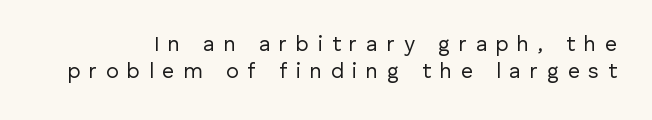
The image shows 21 px text type, upright; set normal line spacing (1.3x), unusually wide letter spacing (+0.42 em), not underlined.
